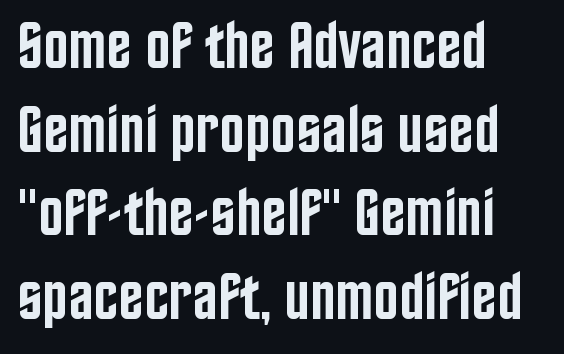
{"serif": "no", "italic": "no", "bold": "semi", "weight": "semibold", "width": "condensed", "stroke_contrast": "low", "x_height": "large", "monospaced": "no", "underline": "no", "align": "left", "line_spacing": "normal", "line_spacing_ratio": 1.25, "letter_spacing": "normal", "letter_spacing_em": 0.0, "glyph_px": 67}
